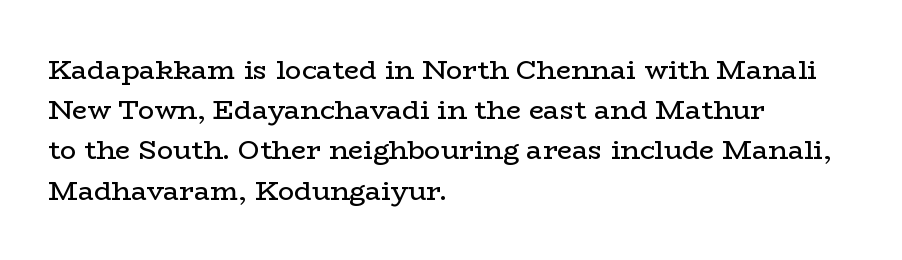
{"italic": "no", "bold": "no", "underline": "no", "align": "left", "line_spacing": "normal", "line_spacing_ratio": 1.49, "letter_spacing": "normal", "letter_spacing_em": 0.0, "glyph_px": 27}
